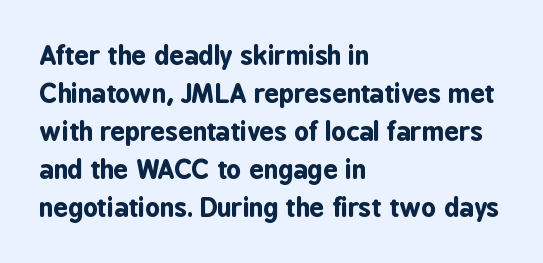
Q: Is the text bold? A: Yes.
Q: Is the text italic (slanted)? A: No, it is upright.
Q: Is the text underlined? A: No.
Q: How is the paragraph aligned? A: Left-aligned.
Q: Is the spacing between letters normal or unusually wide? A: Normal.
Q: Is the spacing between lines tight, normal or loose? A: Normal.
